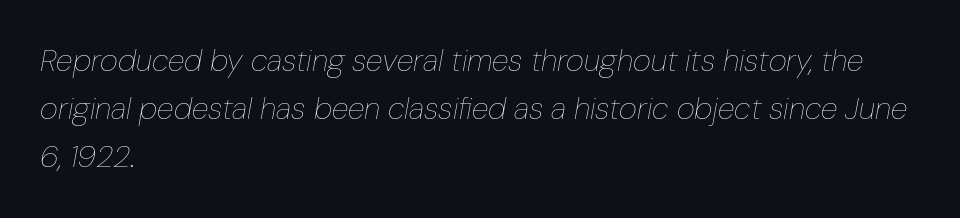
All the whitespace from short lines collects on the right. The passage shown is typed in a proportional face where columns would drift. Regarding leading, the lines here are spaced in the standard way. Compared with typical body copy, the letter spacing here is the same. The face used here has a pronounced slope to its letters.
